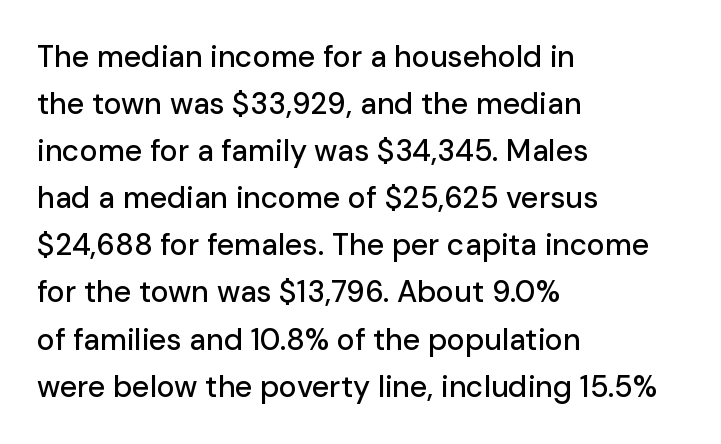
The image shows 30 px sans-serif type, upright; set left-aligned, normal line spacing (1.57x), normal letter spacing, not underlined; low stroke contrast and a medium x-height.
